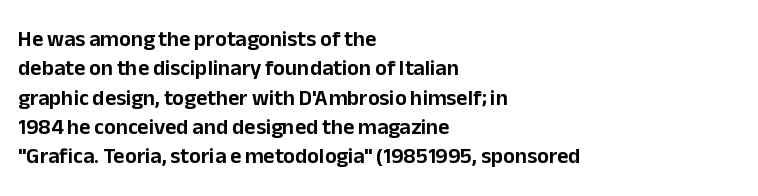
Q: Is the text italic (slanted)? A: No, it is upright.
Q: Is the text underlined? A: No.
Q: How is the paragraph aligned? A: Left-aligned.
Q: Is the spacing between letters normal or unusually wide? A: Normal.
Q: Is the spacing between lines tight, normal or loose? A: Normal.
